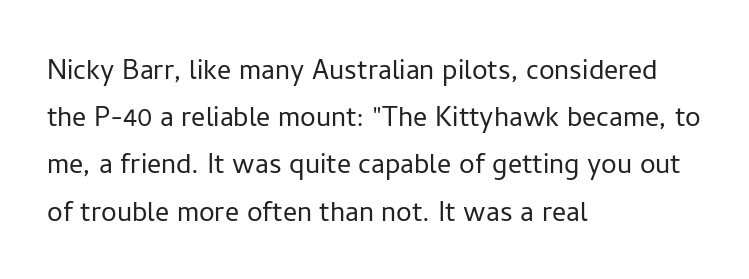
This sample uses an upright cut, with every glyph sitting square on the baseline. Think of a printed novel: that variable character pitch is what you see here. In CSS terms this would be text-align: left. Vertical stems look standard width or narrower in stroke. Observe the absence of serifs on each vertical stroke in this sample. Quick note: underline off.
